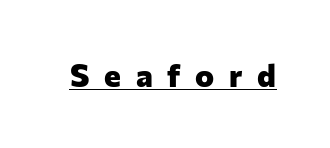
The image shows 32 px heavy sans-serif type, upright; set unusually wide letter spacing (+0.46 em), underlined; low stroke contrast and a medium x-height.
